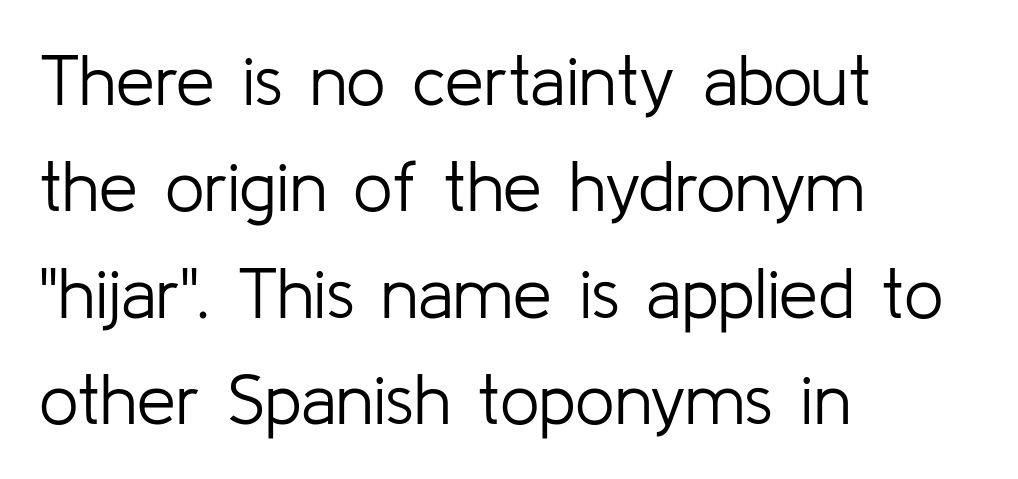
Q: Is the text bold? A: No.
Q: Is the text italic (slanted)? A: No, it is upright.
Q: Is the typeface a serif or a sans-serif typeface? A: Sans-serif.
Q: Is the text underlined? A: No.
Q: How is the paragraph aligned? A: Left-aligned.
Q: Is the spacing between letters normal or unusually wide? A: Normal.
Q: Is the spacing between lines tight, normal or loose? A: Normal.
Q: Width (condensed, normal, or wide)? A: Normal.
Q: Stroke contrast? A: Low.
Q: x-height? A: Medium.
Q: Monospaced? A: No.
